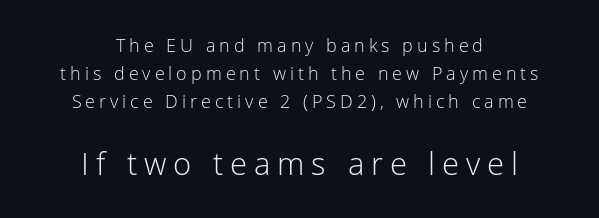
The image shows 31 px light sans-serif type, upright; set centered, normal line spacing (1.56x), unusually wide letter spacing (+0.22 em), not underlined; the second (bottom) block is 1.72x larger; low stroke contrast and a medium x-height.
